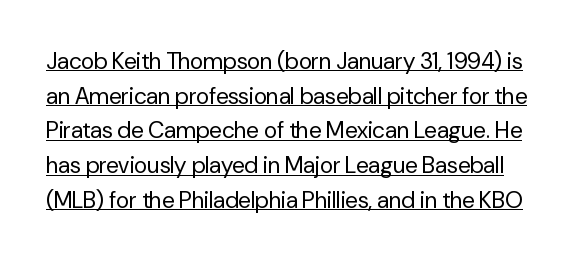
Q: Is the text bold? A: No.
Q: Is the text italic (slanted)? A: No, it is upright.
Q: Is the text underlined? A: Yes.
Q: Is the spacing between letters normal or unusually wide? A: Normal.
Q: Is the spacing between lines tight, normal or loose? A: Normal.
